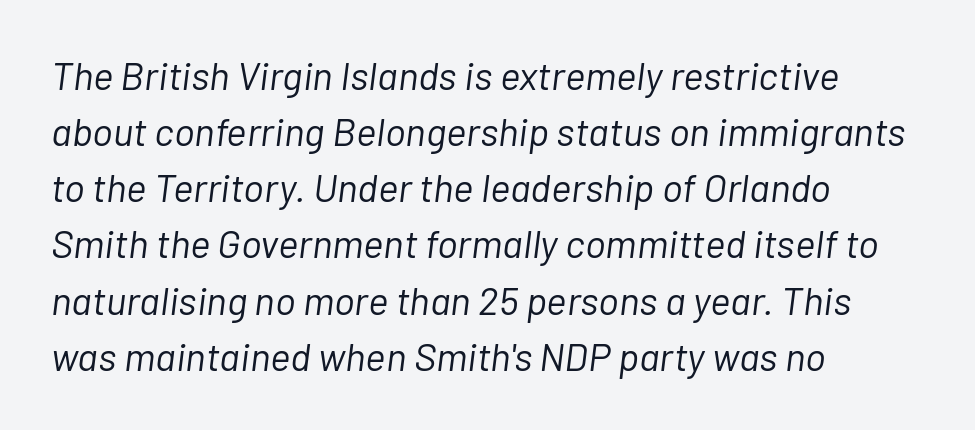
{"italic": "yes", "lean": "right", "slant_degrees": 7, "bold": "no", "weight": "light", "width": "normal", "stroke_contrast": "low", "x_height": "medium", "monospaced": "no", "underline": "no", "align": "left", "line_spacing": "normal", "line_spacing_ratio": 1.44, "letter_spacing": "normal", "letter_spacing_em": 0.0, "glyph_px": 39}
